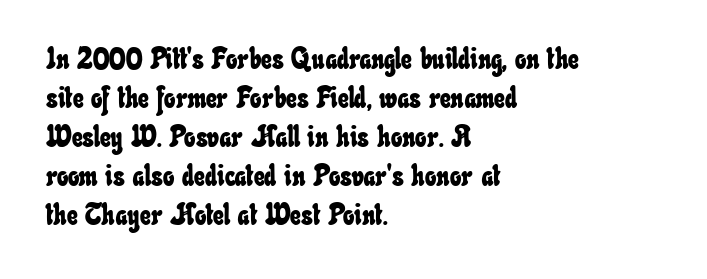
The image shows 30 px condensed type; set left-aligned, normal line spacing (1.3x), normal letter spacing, not underlined; low stroke contrast and a small x-height.
